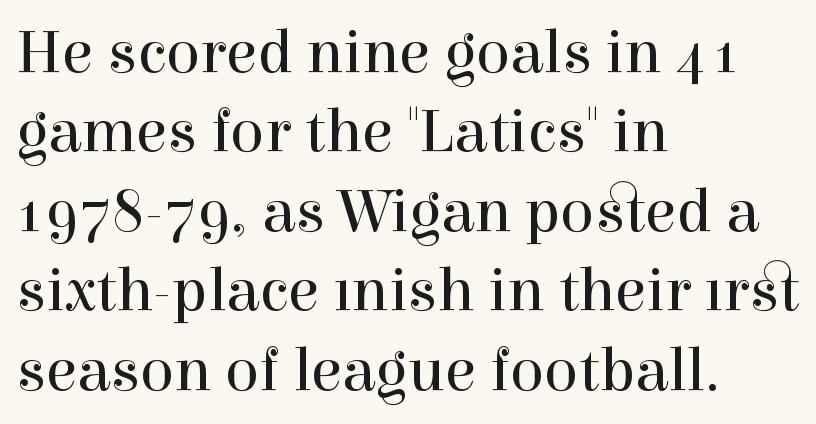
These glyphs show unthickened strokes, regular width or finer. How would I describe the line gaps? Plain and ordinary. It's the straight-up-and-down kind of type. These lines are rendered in a variable-pitch font.
